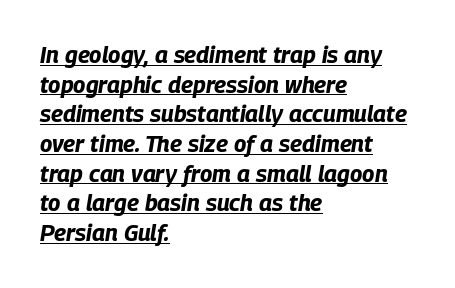
Underline: present. In terms of leading, this rendering sits right in the middle. Heavy-handed strokes throughout: this text is bold. You could call the tracking neutral — neither tight nor loose.
